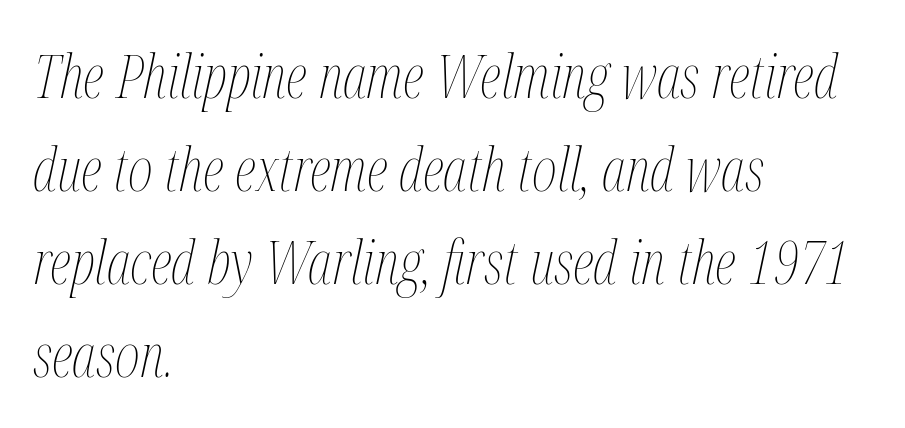
{"italic": "yes", "lean": "right", "slant_degrees": 12, "bold": "no", "weight": "thin", "width": "condensed", "stroke_contrast": "medium", "x_height": "medium", "monospaced": "no", "underline": "no", "align": "left", "line_spacing": "normal", "line_spacing_ratio": 1.55, "letter_spacing": "normal", "letter_spacing_em": 0.0, "glyph_px": 60}
